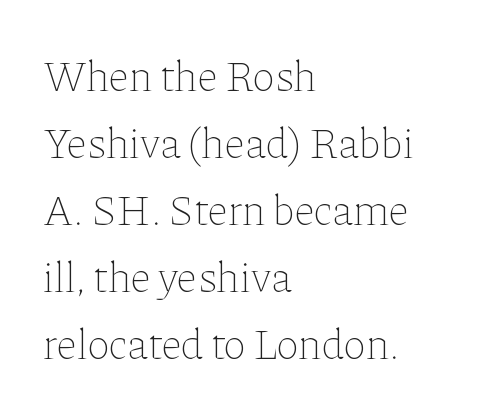
Q: Is the text bold? A: No.
Q: Is the text italic (slanted)? A: No, it is upright.
Q: Is the text underlined? A: No.
Q: How is the paragraph aligned? A: Left-aligned.
Q: Is the spacing between letters normal or unusually wide? A: Normal.
Q: Is the spacing between lines tight, normal or loose? A: Normal.
Q: Width (condensed, normal, or wide)? A: Normal.
Q: Stroke contrast? A: Low.
Q: x-height? A: Medium.
Q: Monospaced? A: No.
